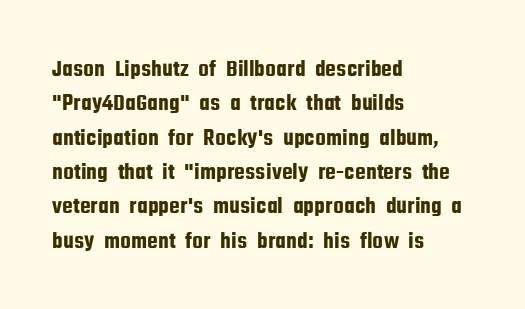
The rows are spaced the way most documents space them. Italic: no, the glyphs are upright roman. Reading down the block, your eye returns to a fixed left position each line. The words here are not underlined. Nothing unusual about the tracking: characters are spaced as the font intends.
